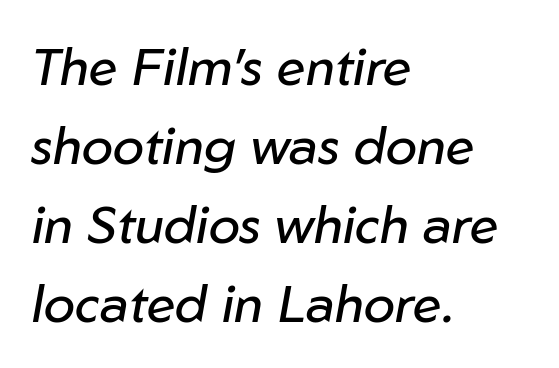
The image shows 52 px regular-weight type, italic (leaning right); set left-aligned, normal line spacing (1.52x), normal letter spacing, not underlined; low stroke contrast and a medium x-height.
